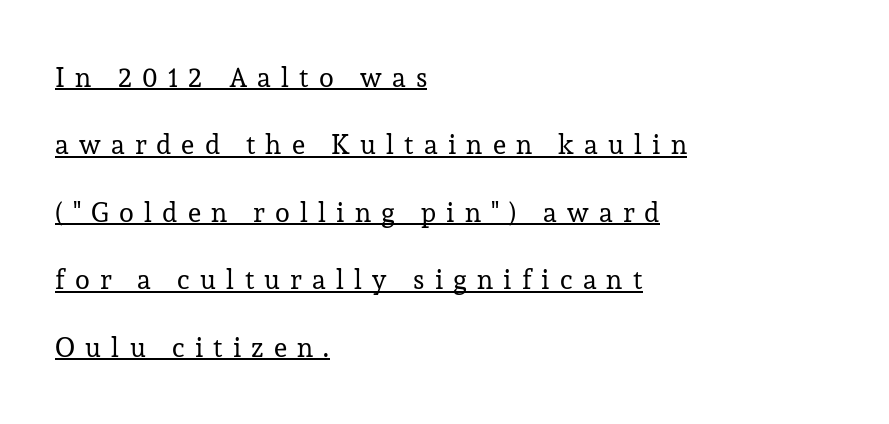
The image shows 27 px text type, upright; set left-aligned, loose line spacing (2.5x), unusually wide letter spacing (+0.38 em), underlined.
